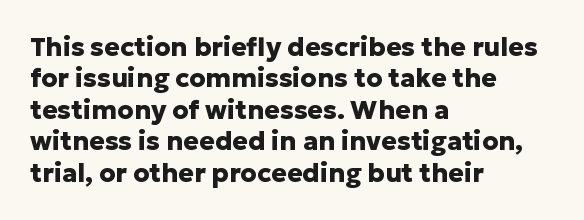
{"italic": "no", "bold": "yes", "underline": "no", "align": "left", "line_spacing_ratio": 1.21, "letter_spacing": "normal", "letter_spacing_em": 0.0, "glyph_px": 26}
